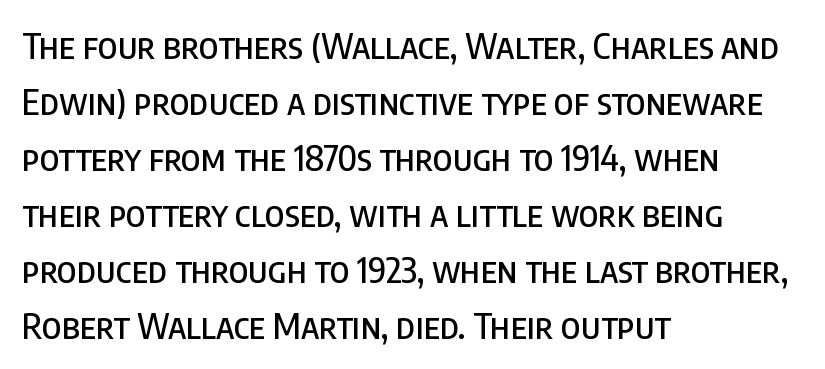
Q: Is the text italic (slanted)? A: No, it is upright.
Q: Is the typeface a serif or a sans-serif typeface? A: Sans-serif.
Q: Is the text underlined? A: No.
Q: How is the paragraph aligned? A: Left-aligned.
Q: Is the spacing between letters normal or unusually wide? A: Normal.
Q: Is the spacing between lines tight, normal or loose? A: Normal.
Q: Width (condensed, normal, or wide)? A: Condensed.
Q: Stroke contrast? A: Low.
Q: x-height? A: Large.
Q: Monospaced? A: No.
